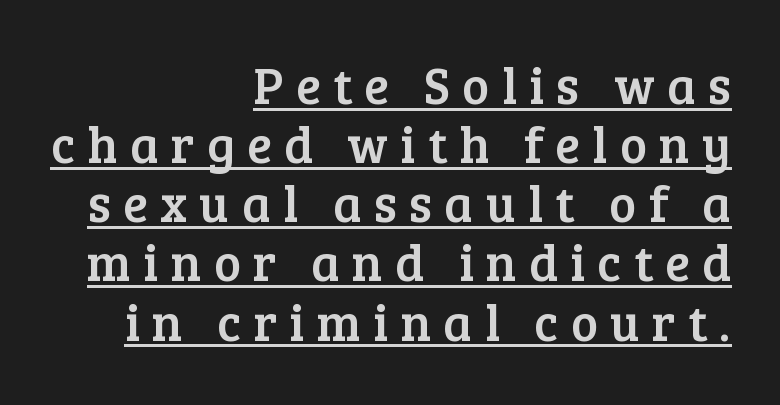
In terms of letterform style, serifs are clearly present. Spacing between characters has been opened up far beyond the box default. The words here are underlined. These lines are rendered in a variable-pitch font. If you drew a line through each stem, it would be perfectly vertical. The setting favours the right margin, as signatures and pull-quotes sometimes do.
